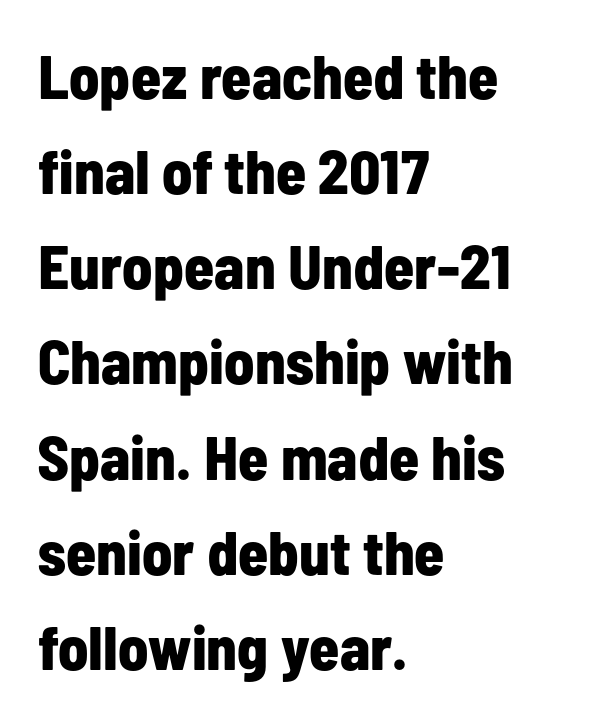
{"serif": "no", "italic": "no", "bold": "yes", "weight": "bold", "width": "condensed", "stroke_contrast": "low", "x_height": "medium", "monospaced": "no", "underline": "no", "align": "left", "line_spacing": "normal", "line_spacing_ratio": 1.56, "letter_spacing": "normal", "letter_spacing_em": 0.0, "glyph_px": 61}
